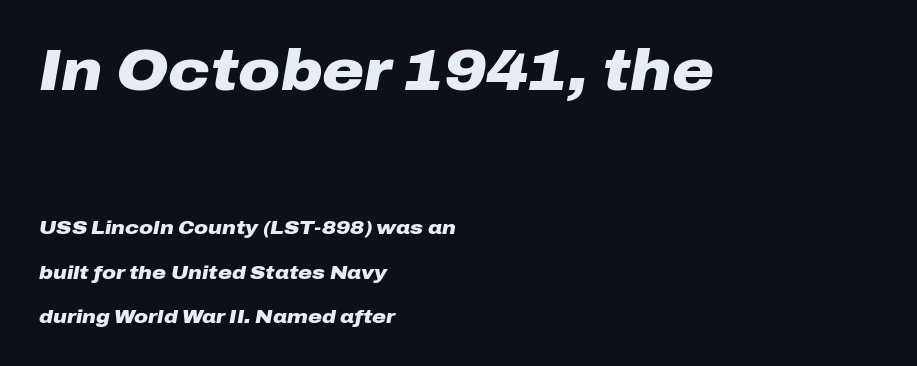
{"italic": "yes", "lean": "right", "slant_degrees": 10, "bold": "yes", "weight": "heavy", "width": "wide", "stroke_contrast": "low", "x_height": "medium", "monospaced": "no", "underline": "no", "align": "left", "line_spacing": "loose", "line_spacing_ratio": 2.33, "letter_spacing": "normal", "letter_spacing_em": 0.0, "larger_block": "first", "size_ratio": 3.0, "glyph_px": 57}
